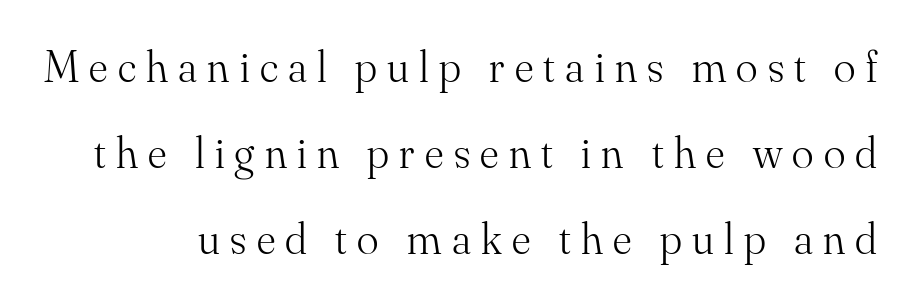
The image shows 45 px light serif type, upright; set loose line spacing (1.91x), unusually wide letter spacing (+0.23 em), not underlined; medium stroke contrast and a small x-height.
